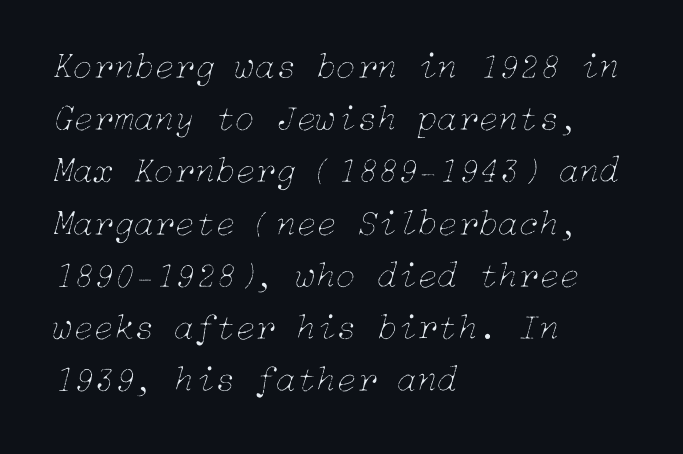
The letters sit at their default tracking, neither squeezed nor spread. The typography opts for an oblique posture over an upright one. Lines of text with bare space underneath. The designer left line spacing at the default. On a weight scale, this lands at 450 or below. Casual observation: everything's shoved over to the left.
